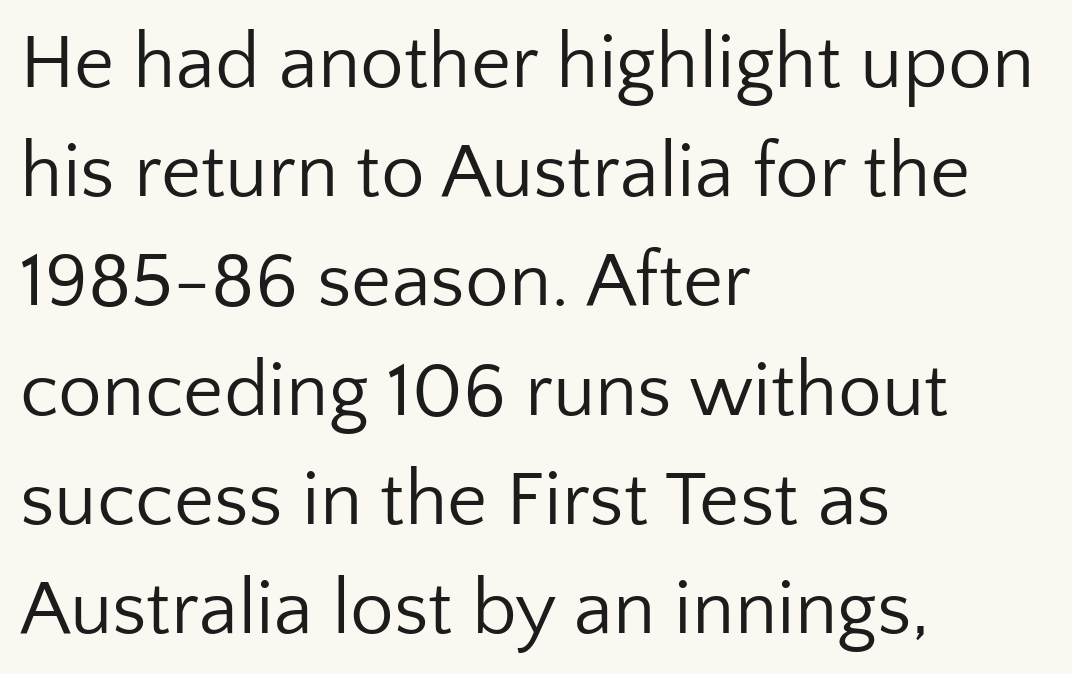
{"serif": "no", "italic": "no", "bold": "no", "weight": "regular", "width": "normal", "stroke_contrast": "low", "x_height": "medium", "monospaced": "no", "underline": "no", "align": "left", "line_spacing": "normal", "line_spacing_ratio": 1.4, "letter_spacing": "normal", "letter_spacing_em": 0.0, "glyph_px": 78}
